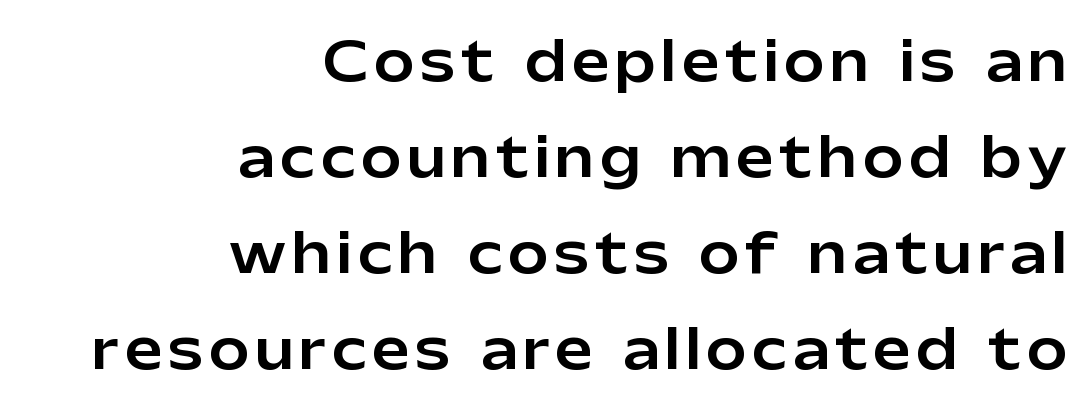
Examine the stroke ends and you'll find no serifs. Here the designer chose a conventional face with non-uniform glyph widths. Letters rest on an invisible, unmarked baseline. Teacher's note: observe the even right margin — that is flush-right alignment.
